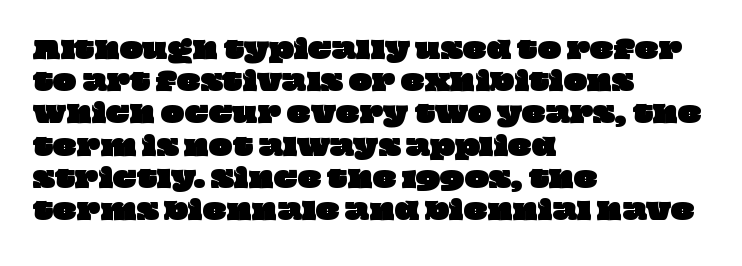
What stands out about the letter spacing? Nothing — it is the standard amount. Each row of text sits above clean, open space. Line beginnings align vertically; line endings do not. The leading is moderate, giving the passage an even texture.
